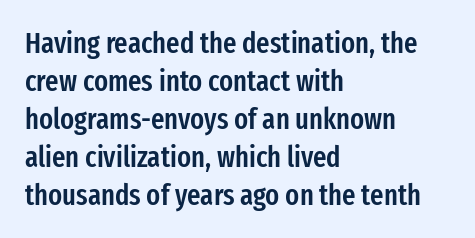
Any mark beneath the type? The region is blank. Each line starts at the same left margin while the right side varies. Glyph-to-glyph distance matches everyday printed text. These words are printed semibold, heavier than regular yet not bold. The letters stand straight up with perfectly vertical stems.
